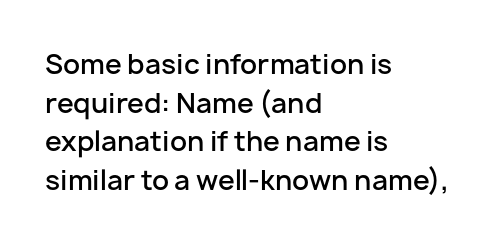
{"italic": "no", "bold": "semi", "underline": "no", "align": "left", "line_spacing": "normal", "line_spacing_ratio": 1.43, "letter_spacing": "normal", "letter_spacing_em": 0.0, "glyph_px": 27}
